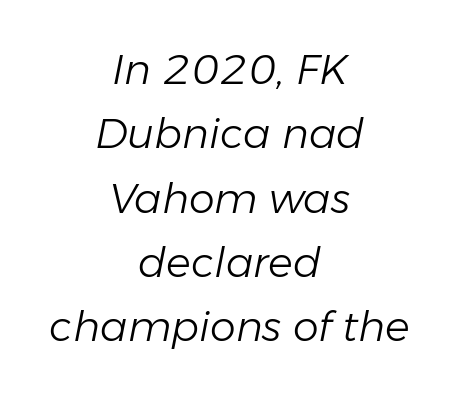
{"italic": "yes", "lean": "right", "slant_degrees": 11, "bold": "no", "weight": "light", "width": "normal", "stroke_contrast": "low", "x_height": "medium", "monospaced": "no", "underline": "no", "align": "center", "line_spacing": "normal", "line_spacing_ratio": 1.57, "letter_spacing": "normal", "letter_spacing_em": 0.0, "glyph_px": 41}
